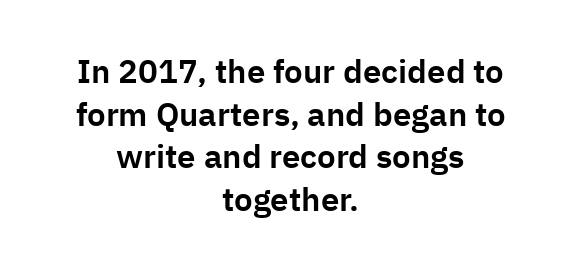
A student would call this center alignment; a typographer would say set centered. Vertical strokes here are truly vertical. Look at the bottom of the vertical strokes: they stop flat, with no serifs. Glyph-to-glyph distance matches everyday printed text. Character widths vary here, with narrow letters taking less room than wide ones. Check the space under the baseline: it is left empty.
